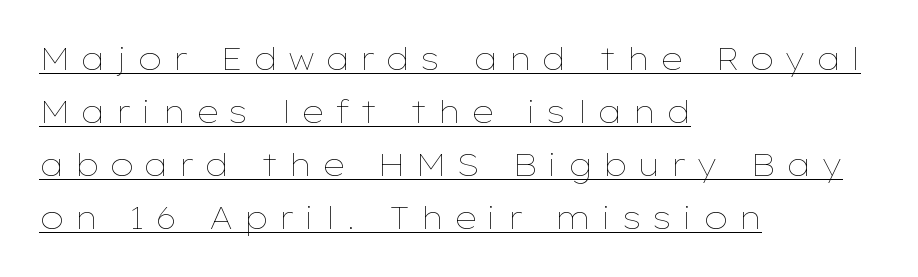
{"italic": "no", "bold": "no", "weight": "thin", "width": "wide", "stroke_contrast": "low", "x_height": "medium", "monospaced": "no", "underline": "yes", "align": "left", "line_spacing_ratio": 1.71, "letter_spacing": "wide", "letter_spacing_em": 0.32, "glyph_px": 31}
